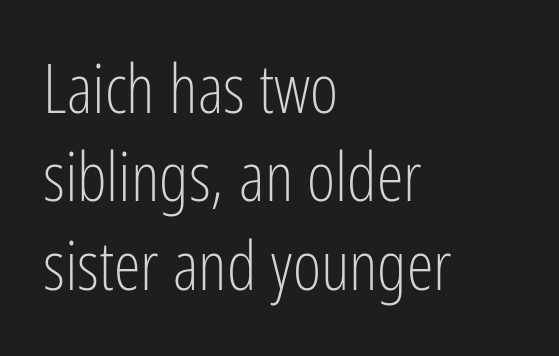
This rendering employs a face without finishing strokes, i.e., a sans-serif. A typesetter would call this proportional, since set widths differ per character. In terms of leading, this rendering sits right in the middle. Clear beneath every line of the passage. The font sits on the lighter half of the weight spectrum, regular included. This is the regular roman posture of the typeface.
